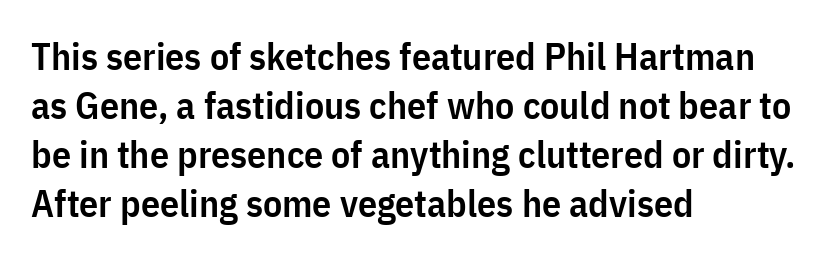
Q: Is the text bold? A: Semi-bold.
Q: Is the text italic (slanted)? A: No, it is upright.
Q: Is the typeface a serif or a sans-serif typeface? A: Sans-serif.
Q: Is the text underlined? A: No.
Q: How is the paragraph aligned? A: Left-aligned.
Q: Is the spacing between letters normal or unusually wide? A: Normal.
Q: Is the spacing between lines tight, normal or loose? A: Normal.
Q: Width (condensed, normal, or wide)? A: Condensed.
Q: Stroke contrast? A: Low.
Q: x-height? A: Medium.
Q: Monospaced? A: No.
